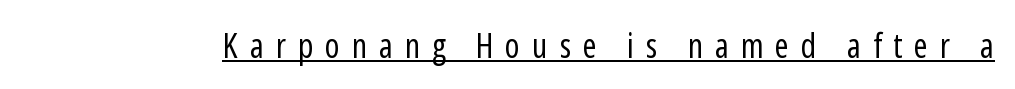
The image shows 34 px regular-weight, condensed sans-serif type, upright; set unusually wide letter spacing (+0.35 em), underlined; low stroke contrast and a medium x-height.
